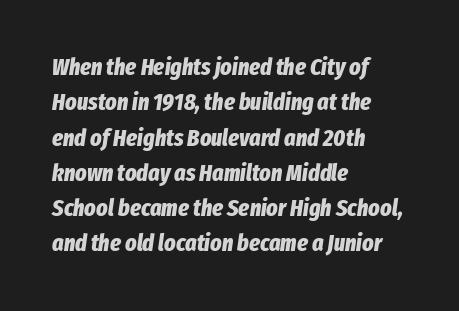
The line-height multiplier appears to be the usual default. This rendering features lettering with no underline. A full-strength bold gives these letters their thick strokes. Words appear dense and cohesive because spacing is normal. In CSS terms this would be text-align: left.
